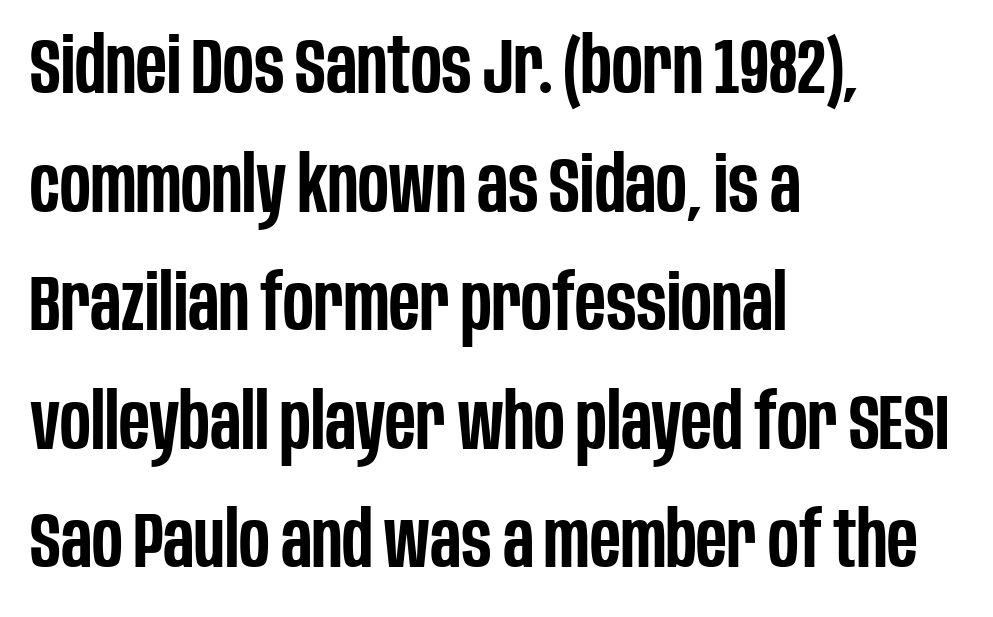
The image shows 78 px semibold, condensed sans-serif type, upright; set left-aligned, normal line spacing (1.52x), normal letter spacing, not underlined; low stroke contrast and a large x-height.
